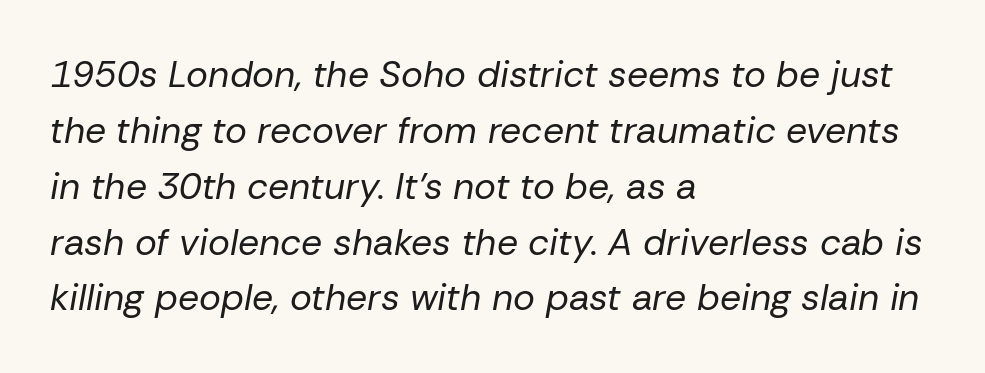
Words float on clear page, feet unadorned. Regular leading. Looks like regular typesetting: each glyph gets only the width it needs. Slanted lettering throughout. The ragged edge is on the right, which tells us the setting is flush left. The gaps between neighbouring characters are ordinary and unremarkable.
